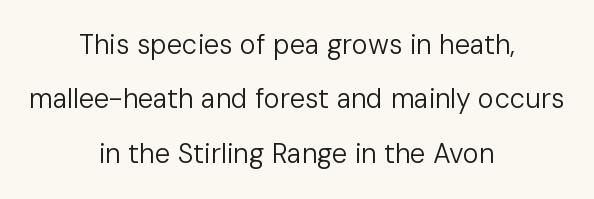
Q: Is the text bold? A: No.
Q: Is the text italic (slanted)? A: No, it is upright.
Q: Is the text underlined? A: No.
Q: How is the paragraph aligned? A: Centered.
Q: Is the spacing between letters normal or unusually wide? A: Normal.
Q: Is the spacing between lines tight, normal or loose? A: Loose.
